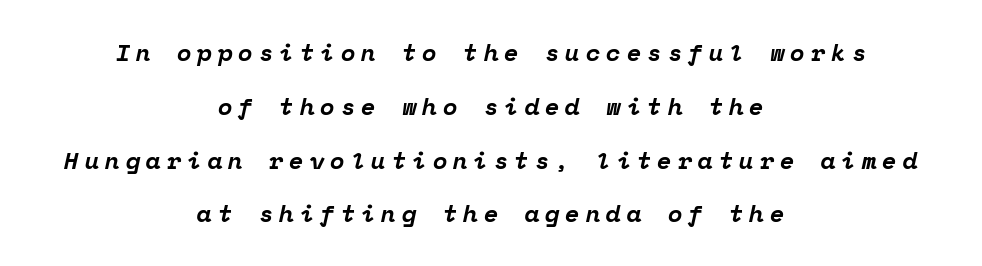
{"italic": "yes", "lean": "right", "slant_degrees": 12, "bold": "yes", "underline": "no", "align": "center", "line_spacing": "loose", "line_spacing_ratio": 2.24, "letter_spacing": "wide", "letter_spacing_em": 0.24, "glyph_px": 24}
